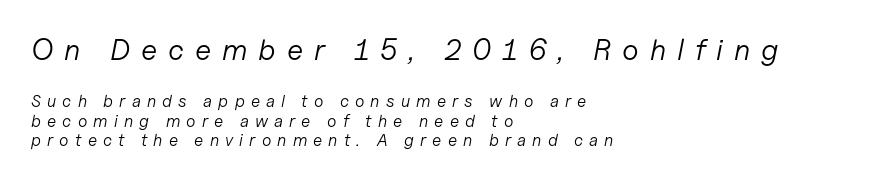
Every row of glyphs begins at an identical x-position on the left. The weight tops out at a normal text grade. The letters advance in unequal steps, a hallmark of proportional type. Character size in the leading block exceeds that of the trailing block. When letters slant like this, we call the style italic. Anything drawn beneath the words? Only blank space.
